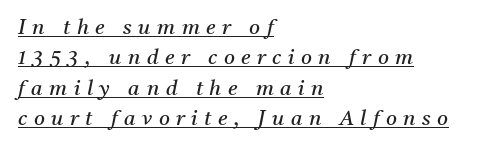
Is the type slanted? Yes — the strokes lean at a clear angle. Compared with typical body copy, the letter spacing here is much looser. Alignment: flush left. Weight: regular or lighter.
